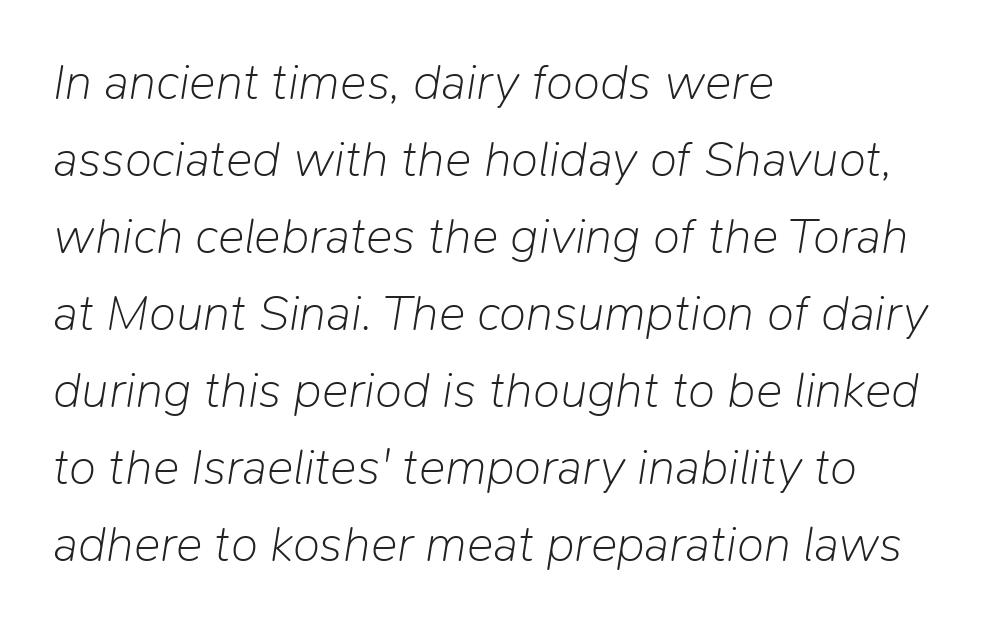
The image shows 50 px light type, italic (leaning right); set left-aligned, normal line spacing (1.54x), normal letter spacing, not underlined; low stroke contrast and a medium x-height.
